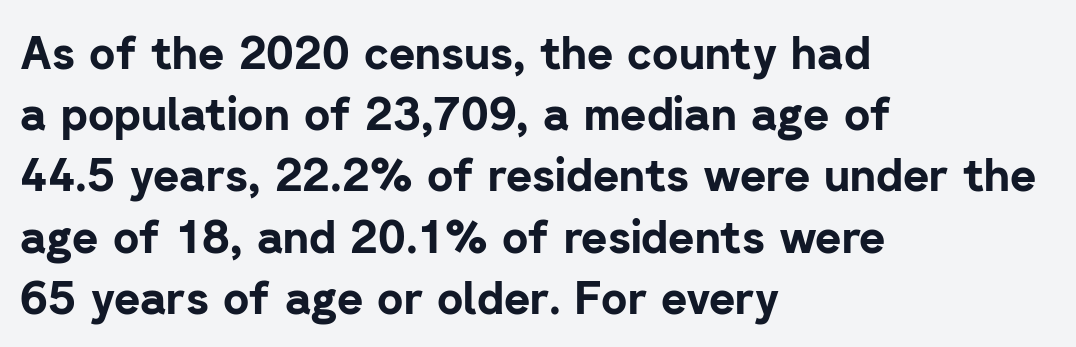
Heft: maximum for text — a bold. Is the block centered? No — it sits flush against the left margin. The designer went with a sans here, leaving each stem footless. Think of a printed novel: that variable character pitch is what you see here.
